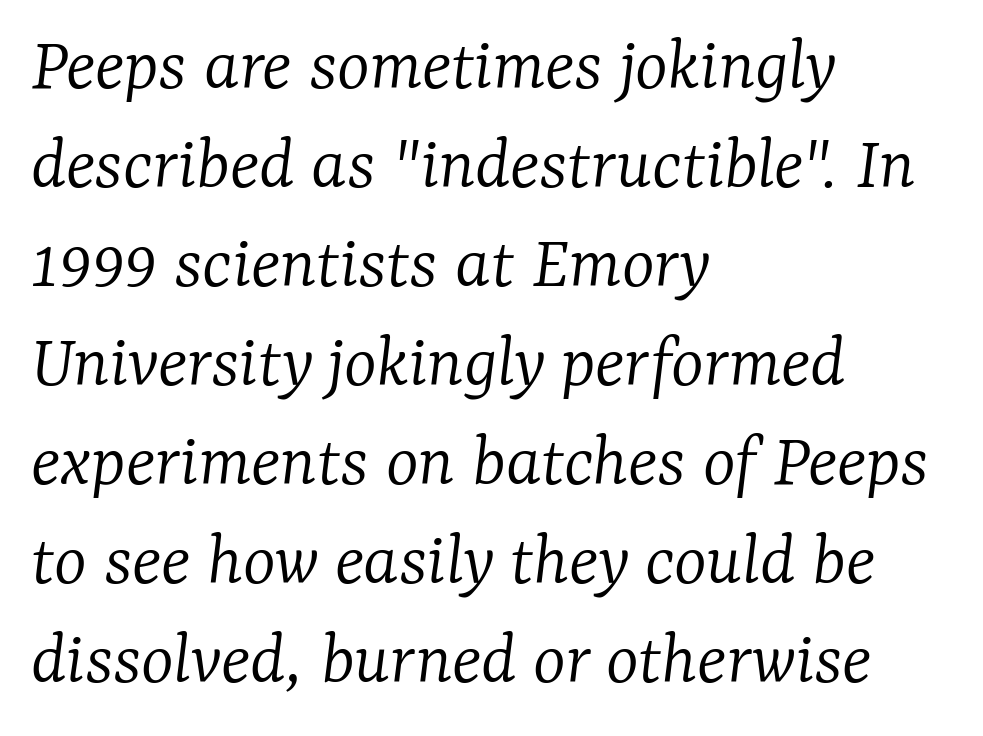
Q: Is the text bold? A: No.
Q: Is the text italic (slanted)? A: Yes, it leans right by about 7 degrees.
Q: Is the typeface a serif or a sans-serif typeface? A: Serif.
Q: Is the text underlined? A: No.
Q: How is the paragraph aligned? A: Left-aligned.
Q: Is the spacing between letters normal or unusually wide? A: Normal.
Q: Is the spacing between lines tight, normal or loose? A: Normal.
Q: Width (condensed, normal, or wide)? A: Normal.
Q: Stroke contrast? A: Low.
Q: x-height? A: Medium.
Q: Monospaced? A: No.
